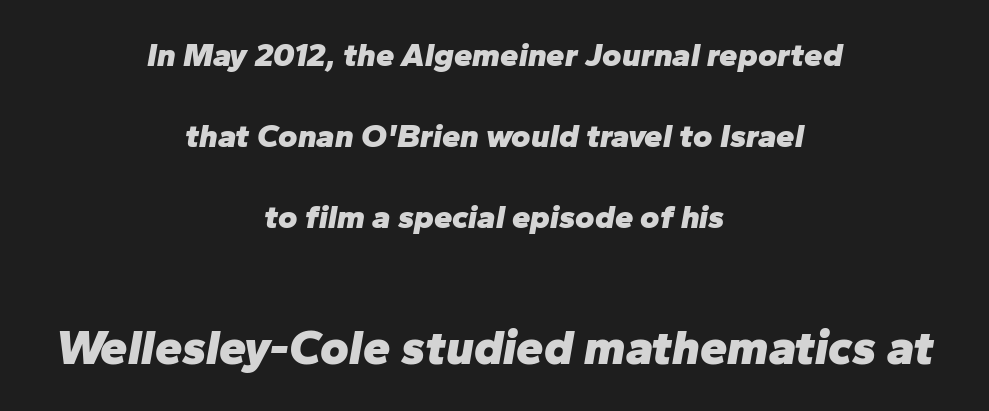
{"italic": "yes", "lean": "right", "slant_degrees": 10, "bold": "yes", "weight": "heavy", "width": "normal", "stroke_contrast": "low", "x_height": "medium", "monospaced": "no", "underline": "no", "align": "center", "line_spacing": "loose", "line_spacing_ratio": 2.46, "letter_spacing": "normal", "letter_spacing_em": 0.0, "larger_block": "second", "size_ratio": 1.48, "glyph_px": 49}
